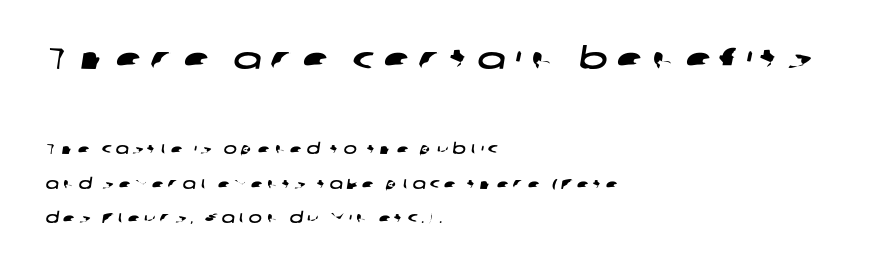
The image shows 30 px wide sans-serif type; set left-aligned, loose line spacing (2.47x), unusually wide letter spacing (+0.3 em), not underlined; the first (top) block is 2.14x larger; low stroke contrast and a medium x-height.
